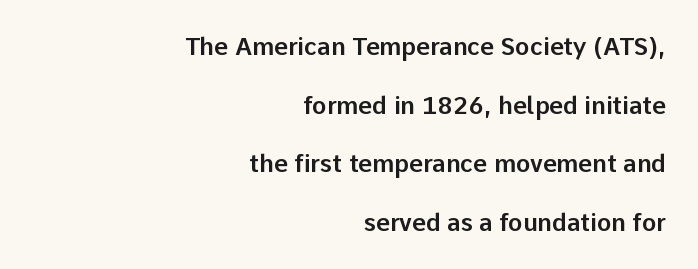
The image shows 24 px text type, upright; set right-aligned, loose line spacing (2.44x), normal letter spacing, not underlined.
